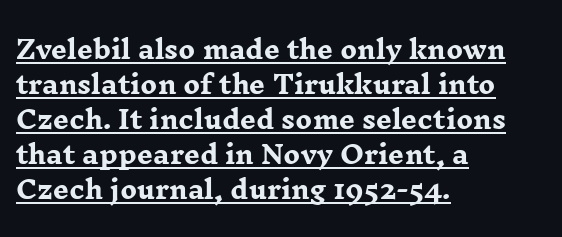
Quick note: underline on. Observe the ordinary spacing: letters are neighbours, not strangers. Baseline-to-baseline distance is the conventional proportion of letter height. In terms of posture, this sample is upright. Typographic density is high because the face is bold. A classic flush-left, rag-right setting is used for this passage.
